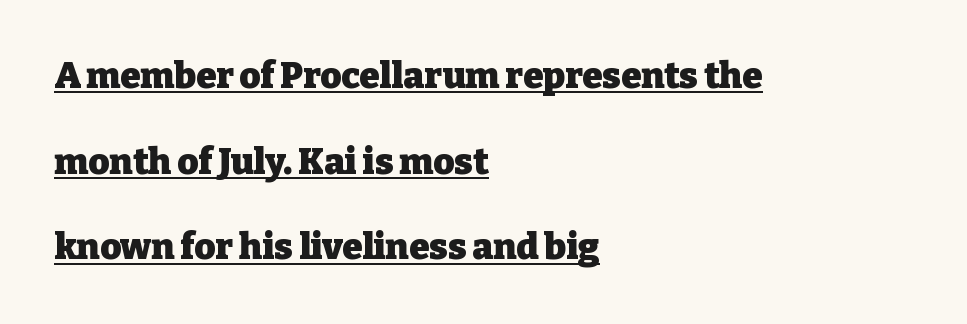
Q: Is the text bold? A: Yes.
Q: Is the text italic (slanted)? A: No, it is upright.
Q: Is the typeface a serif or a sans-serif typeface? A: Serif.
Q: Is the text underlined? A: Yes.
Q: How is the paragraph aligned? A: Left-aligned.
Q: Is the spacing between letters normal or unusually wide? A: Normal.
Q: Is the spacing between lines tight, normal or loose? A: Loose.
Q: Width (condensed, normal, or wide)? A: Normal.
Q: Stroke contrast? A: Low.
Q: x-height? A: Medium.
Q: Monospaced? A: No.
